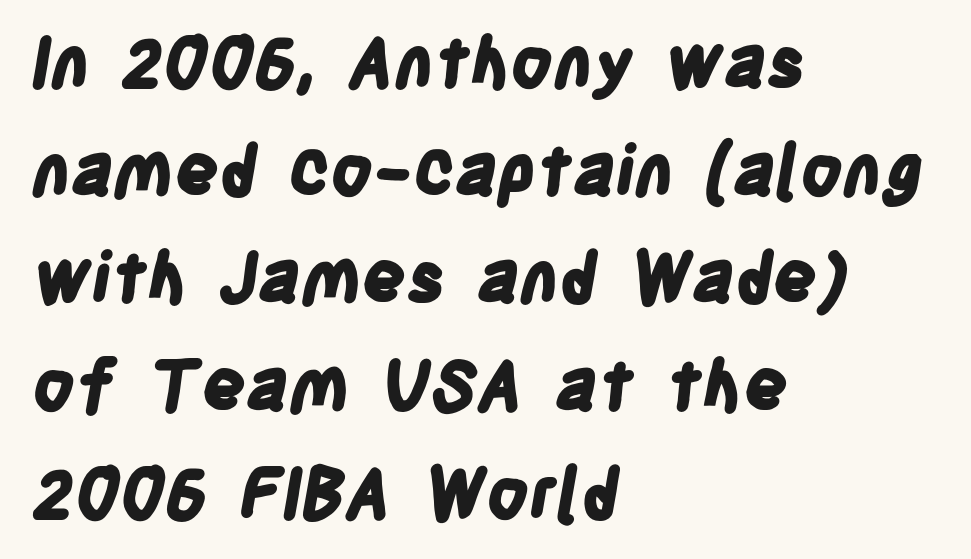
Bare-footed words on every line. You could call the tracking neutral — neither tight nor loose. Students, observe: this is what conventionally led text looks like. In terms of letterform style, serifs are entirely absent. Strong, thick strokes mark this as bold type.
